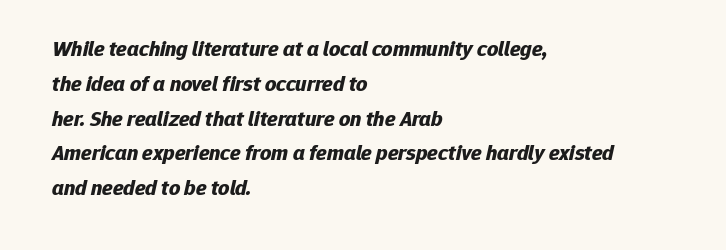
{"italic": "yes", "lean": "right", "slant_degrees": 12, "bold": "yes", "underline": "no", "align": "left", "line_spacing": "normal", "line_spacing_ratio": 1.58, "letter_spacing": "normal", "letter_spacing_em": 0.0, "glyph_px": 22}
